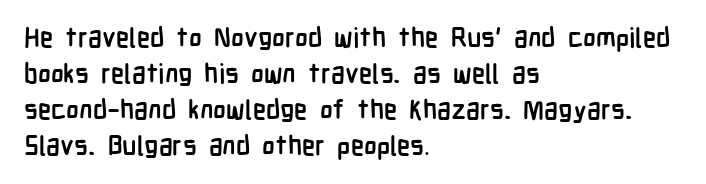
{"italic": "no", "bold": "yes", "underline": "no", "align": "left", "line_spacing": "normal", "line_spacing_ratio": 1.33, "letter_spacing": "normal", "letter_spacing_em": 0.0, "glyph_px": 27}
